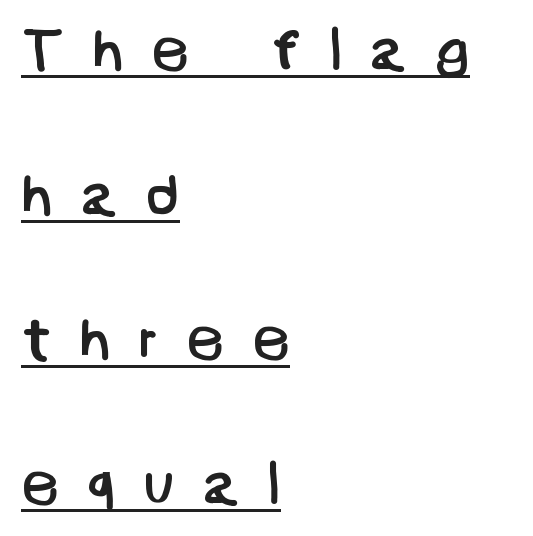
{"serif": "no", "bold": "no", "weight": "regular", "width": "normal", "stroke_contrast": "low", "x_height": "large", "underline": "yes", "align": "left", "line_spacing": "loose", "line_spacing_ratio": 2.41, "letter_spacing": "wide", "letter_spacing_em": 0.45, "glyph_px": 60}
